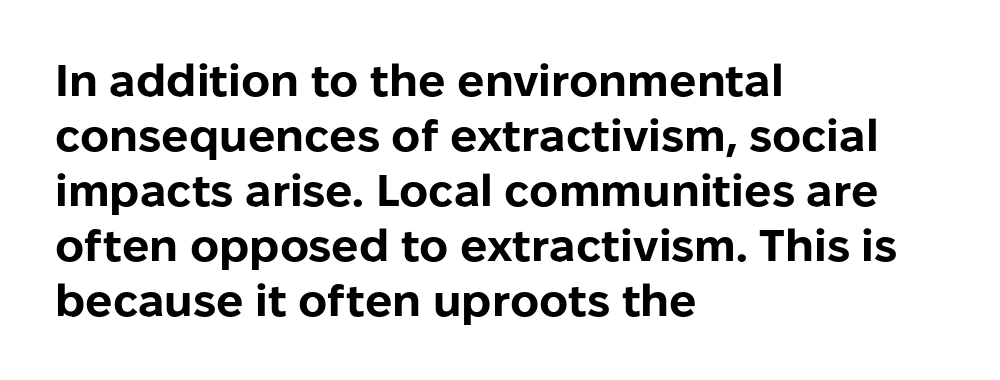
{"serif": "no", "italic": "no", "bold": "yes", "weight": "bold", "width": "normal", "stroke_contrast": "low", "x_height": "medium", "monospaced": "no", "underline": "no", "align": "left", "line_spacing_ratio": 1.22, "letter_spacing": "normal", "letter_spacing_em": 0.0, "glyph_px": 45}
